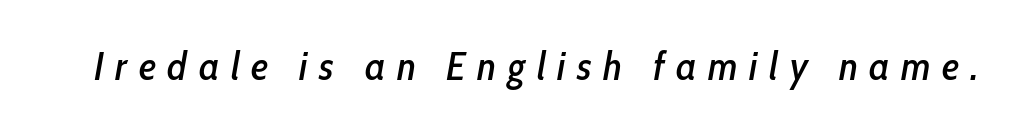
The glyphs are unaccompanied by any horizontal stroke below them. Display-style spreading of the glyphs; the letterfit is very open. Emphasis-style slanted type is in use. Note the varied advance widths — an 'i' is clearly narrower than an 'm'.
